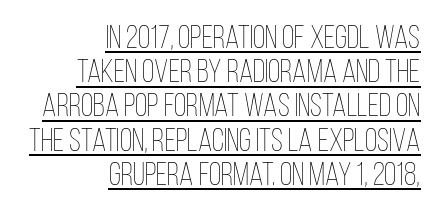
{"italic": "no", "bold": "no", "weight": "thin", "width": "condensed", "stroke_contrast": "low", "x_height": "large", "monospaced": "no", "underline": "yes", "align": "right", "line_spacing": "tight", "line_spacing_ratio": 1.07, "letter_spacing": "normal", "letter_spacing_em": 0.0, "glyph_px": 32}
